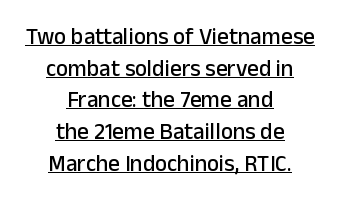
Q: Is the text italic (slanted)? A: No, it is upright.
Q: Is the text underlined? A: Yes.
Q: How is the paragraph aligned? A: Centered.
Q: Is the spacing between letters normal or unusually wide? A: Normal.
Q: Is the spacing between lines tight, normal or loose? A: Normal.
